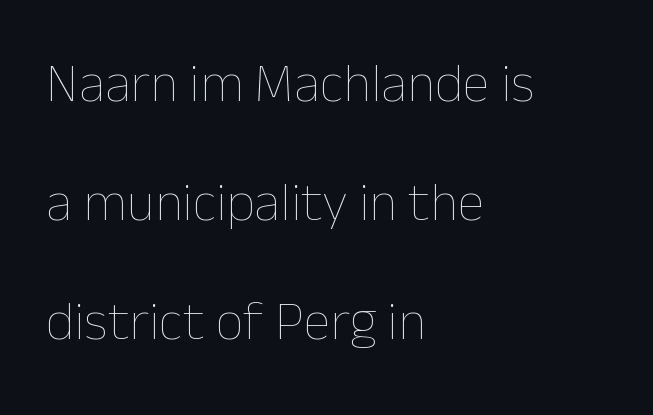
The image shows 55 px thin type, upright; set left-aligned, loose line spacing (2.16x), normal letter spacing, not underlined; low stroke contrast and a medium x-height.
